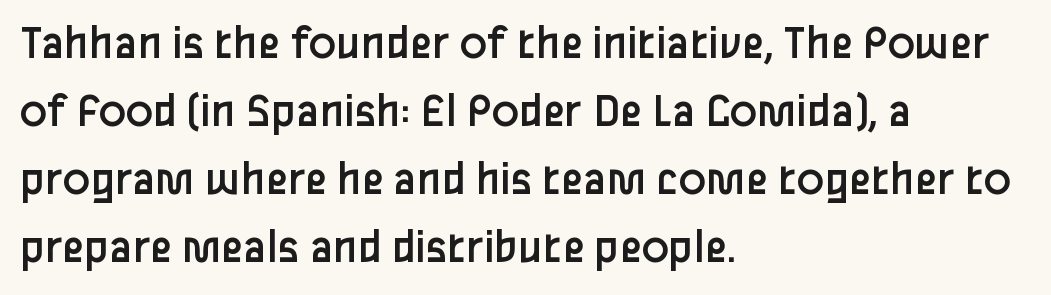
Is the block centered? No — it sits flush against the left margin. Does extra space separate the letters? No, they use regular spacing. If you drew a line through each stem, it would be perfectly vertical. The font sits on the lighter half of the weight spectrum, regular included.
